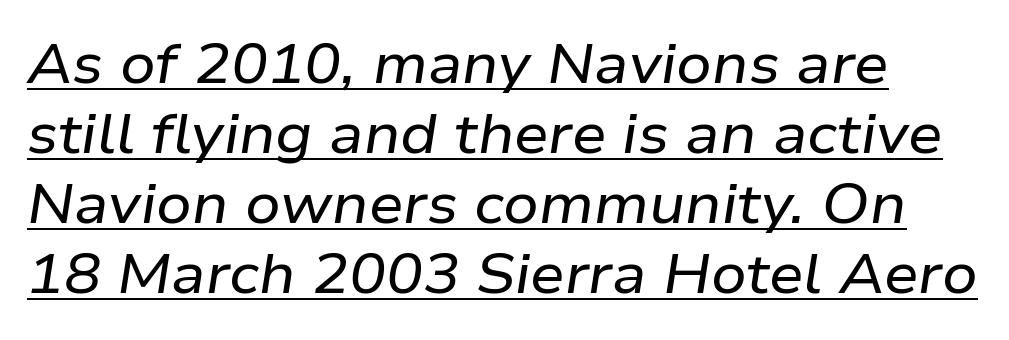
{"italic": "yes", "lean": "right", "slant_degrees": 9, "width": "wide", "stroke_contrast": "low", "x_height": "medium", "monospaced": "no", "underline": "yes", "line_spacing": "normal", "line_spacing_ratio": 1.27, "letter_spacing": "normal", "letter_spacing_em": 0.0, "glyph_px": 55}
